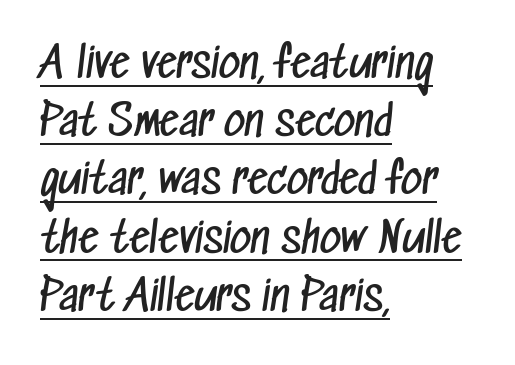
{"serif": "no", "bold": "no", "weight": "regular", "width": "condensed", "stroke_contrast": "low", "x_height": "medium", "monospaced": "no", "underline": "yes", "align": "left", "line_spacing": "normal", "line_spacing_ratio": 1.42, "letter_spacing": "normal", "letter_spacing_em": 0.0, "glyph_px": 41}
